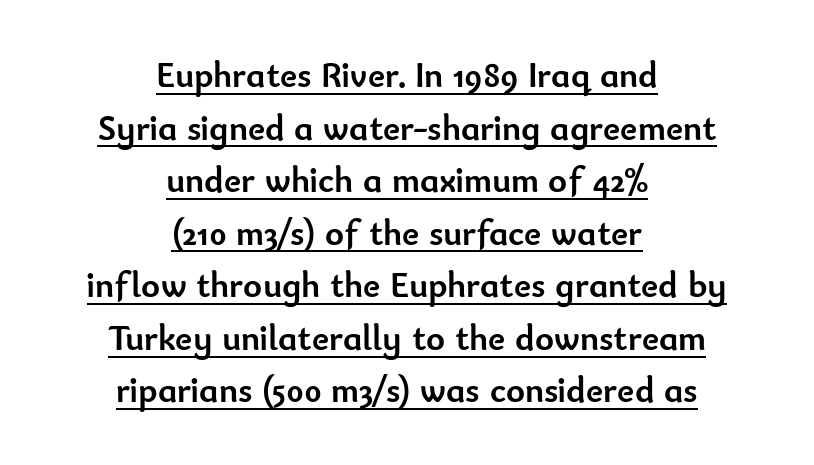
Horizontal alignment here is central, giving a formal, balanced look. Ordinary non-slanted type is in use. Note: no serifs on the glyphs. Is this a fixed-width face? No — the glyphs have proportional, varying widths. The words here are underlined.
